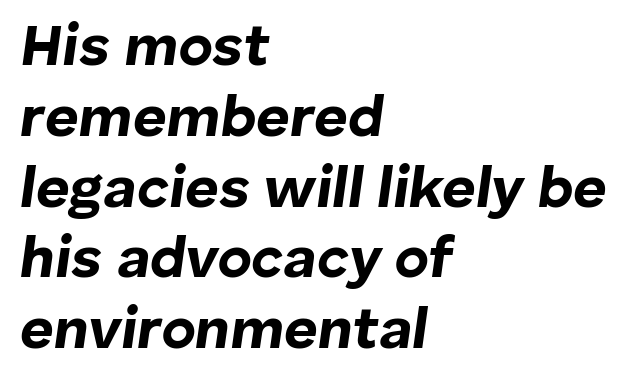
Line beginnings align vertically; line endings do not. Clear beneath every line of the passage. The typography opts for an oblique posture over an upright one. These lines are rendered in a variable-pitch font.
